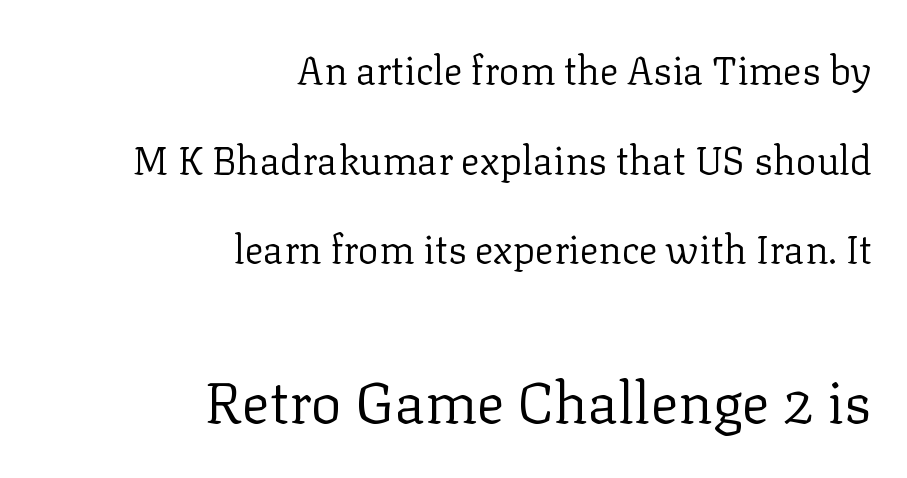
{"serif": "yes", "italic": "no", "bold": "no", "weight": "regular", "width": "normal", "stroke_contrast": "low", "x_height": "medium", "monospaced": "no", "underline": "no", "align": "right", "line_spacing": "loose", "line_spacing_ratio": 2.3, "letter_spacing": "normal", "letter_spacing_em": 0.0, "larger_block": "second", "size_ratio": 1.49, "glyph_px": 58}
